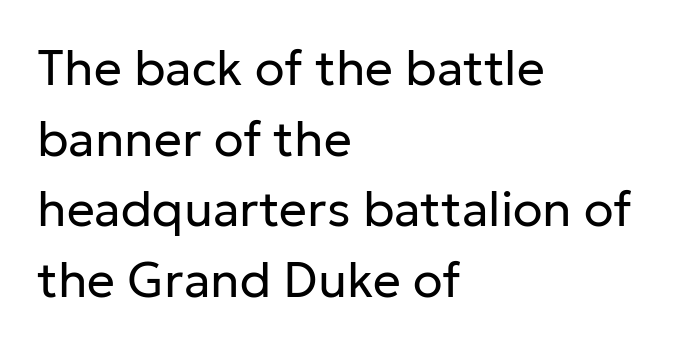
Q: Is the text bold? A: No.
Q: Is the text italic (slanted)? A: No, it is upright.
Q: Is the typeface a serif or a sans-serif typeface? A: Sans-serif.
Q: Is the text underlined? A: No.
Q: How is the paragraph aligned? A: Left-aligned.
Q: Is the spacing between letters normal or unusually wide? A: Normal.
Q: Is the spacing between lines tight, normal or loose? A: Normal.
Q: Width (condensed, normal, or wide)? A: Normal.
Q: Stroke contrast? A: Low.
Q: x-height? A: Medium.
Q: Monospaced? A: No.
